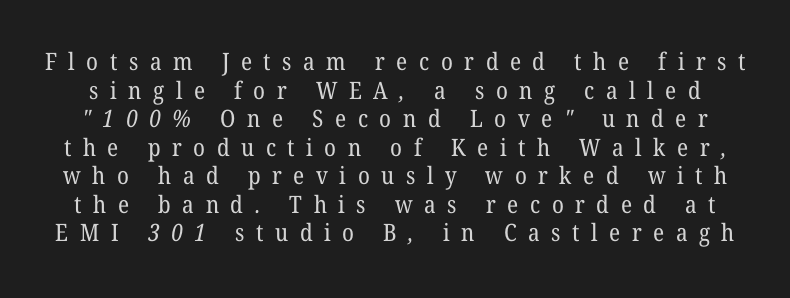
The image shows 24 px text type; set line spacing 1.19x, unusually wide letter spacing (+0.48 em), not underlined.
